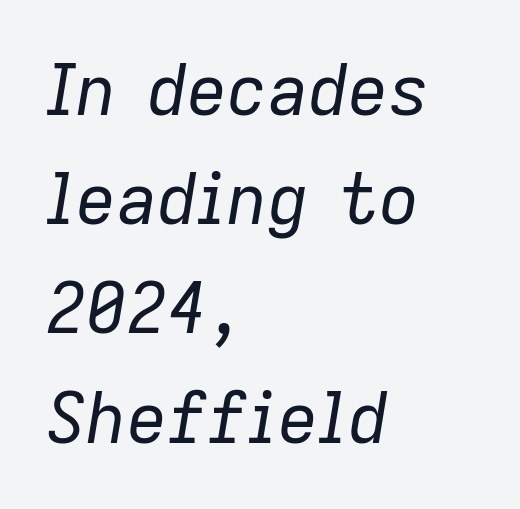
{"italic": "yes", "lean": "right", "slant_degrees": 9, "bold": "no", "weight": "regular", "width": "normal", "stroke_contrast": "low", "x_height": "medium", "monospaced": "no", "underline": "no", "align": "left", "line_spacing": "normal", "line_spacing_ratio": 1.56, "letter_spacing": "normal", "letter_spacing_em": 0.0, "glyph_px": 70}
